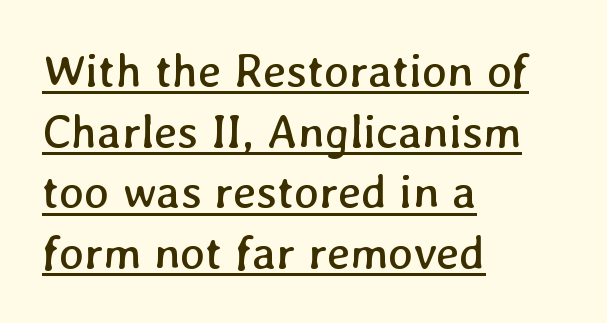
Q: Is the text bold? A: No.
Q: Is the text underlined? A: Yes.
Q: How is the paragraph aligned? A: Left-aligned.
Q: Is the spacing between letters normal or unusually wide? A: Normal.
Q: Is the spacing between lines tight, normal or loose? A: Normal.
Q: Width (condensed, normal, or wide)? A: Normal.
Q: Stroke contrast? A: Low.
Q: x-height? A: Medium.
Q: Monospaced? A: No.
